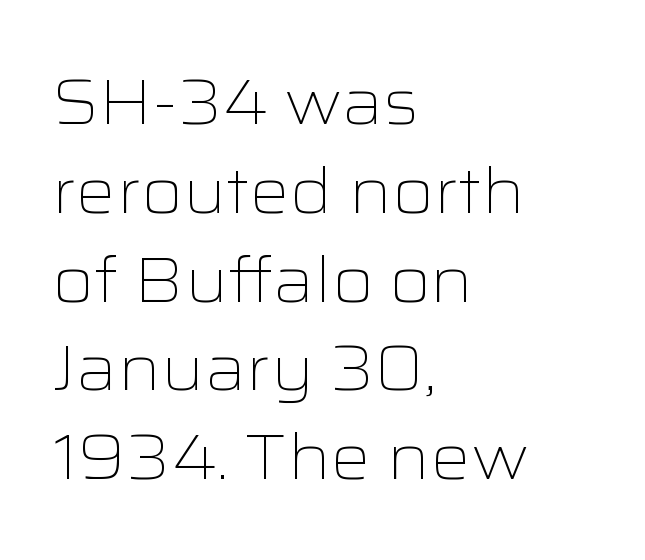
{"serif": "no", "italic": "no", "bold": "no", "weight": "light", "width": "wide", "stroke_contrast": "low", "x_height": "medium", "monospaced": "no", "underline": "no", "align": "left", "line_spacing": "normal", "line_spacing_ratio": 1.41, "letter_spacing": "normal", "letter_spacing_em": 0.0, "glyph_px": 63}
